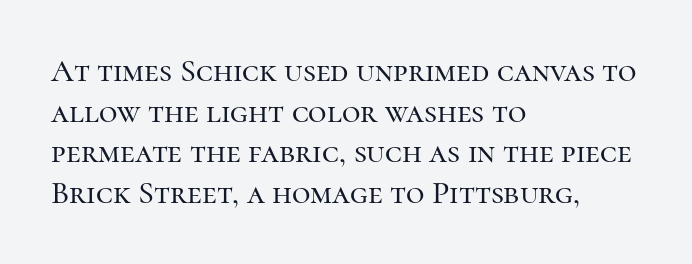
A typesetter would call this proportional, since set widths differ per character. The space between consecutive lines is moderate. Does the lettering tilt? It doesn't — this is upright. Regarding serifs, this sample has them.
